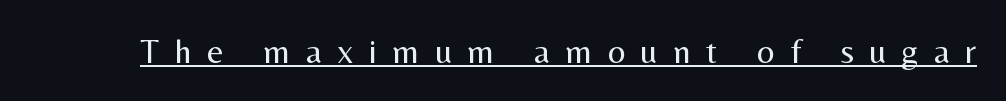
{"serif": "no", "italic": "no", "bold": "no", "weight": "regular", "width": "normal", "stroke_contrast": "medium", "x_height": "medium", "monospaced": "no", "underline": "yes", "letter_spacing": "wide", "letter_spacing_em": 0.44, "glyph_px": 35}
